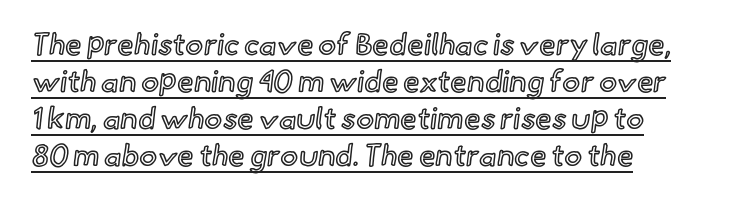
The image shows 30 px text type; set line spacing 1.23x, normal letter spacing, underlined; a small x-height.
